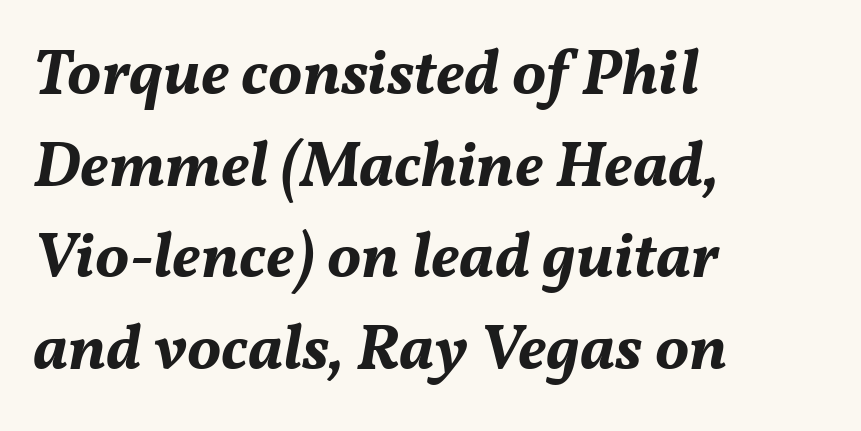
Q: Is the text bold? A: Yes.
Q: Is the text italic (slanted)? A: Yes, it leans right by about 11 degrees.
Q: Is the text underlined? A: No.
Q: How is the paragraph aligned? A: Left-aligned.
Q: Is the spacing between letters normal or unusually wide? A: Normal.
Q: Is the spacing between lines tight, normal or loose? A: Normal.
Q: Width (condensed, normal, or wide)? A: Normal.
Q: Stroke contrast? A: Medium.
Q: x-height? A: Medium.
Q: Monospaced? A: No.
